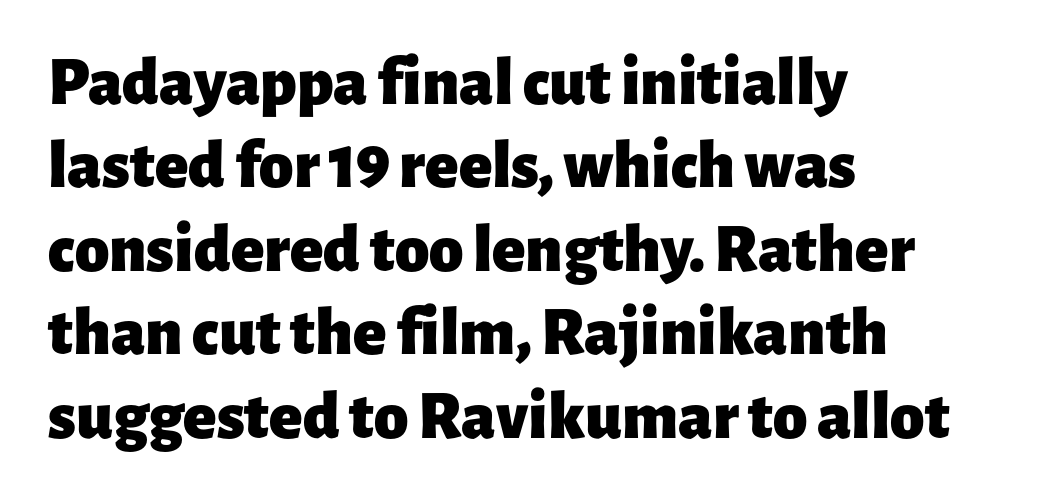
Grotesque or geometric, the face here clearly has no serifs. A classic flush-left, rag-right setting is used for this passage. Here the designer chose a conventional face with non-uniform glyph widths. Compared with typical body copy, the letter spacing here is the same. This is roman type, the default non-slanted kind.
